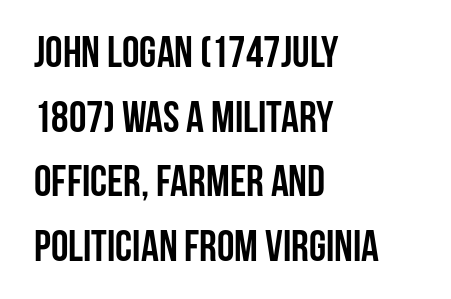
The image shows 44 px semibold, condensed sans-serif type, upright; set left-aligned, normal line spacing (1.47x), normal letter spacing, not underlined; low stroke contrast and a large x-height.
